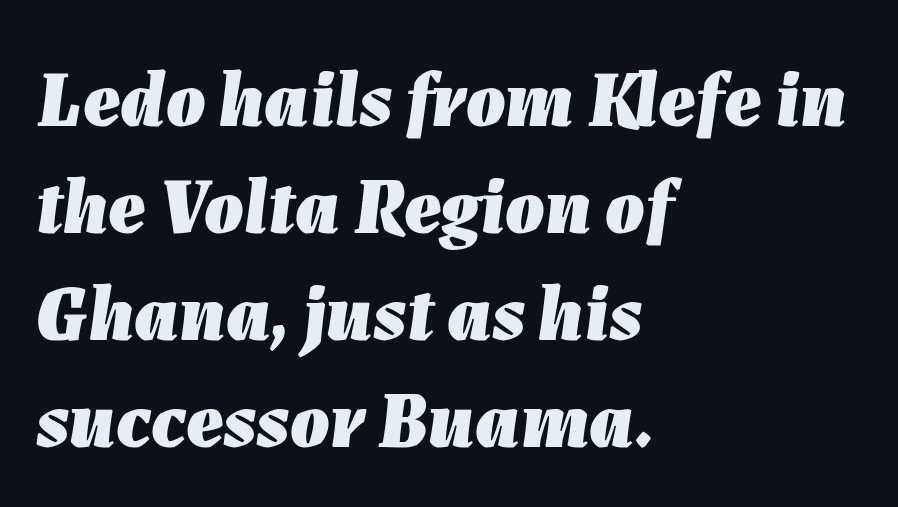
Q: Is the text bold? A: Yes.
Q: Is the text italic (slanted)? A: Yes, it leans right by about 7 degrees.
Q: Is the text underlined? A: No.
Q: How is the paragraph aligned? A: Left-aligned.
Q: Is the spacing between letters normal or unusually wide? A: Normal.
Q: Is the spacing between lines tight, normal or loose? A: Normal.
Q: Width (condensed, normal, or wide)? A: Normal.
Q: Stroke contrast? A: Low.
Q: x-height? A: Medium.
Q: Monospaced? A: No.
